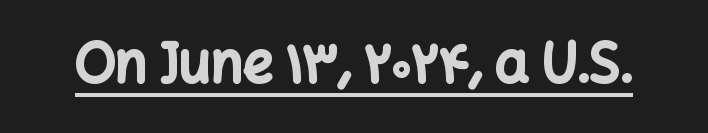
Check where the strokes stop: nothing finishes them off — pure sans. Is there any slant? The stems are plumb. Spacing verdict: proportional, widths tailored to each character. You could call the tracking neutral — neither tight nor loose. The face used here has the dense, thick strokes of a bold. Underlining? Definitely there.
